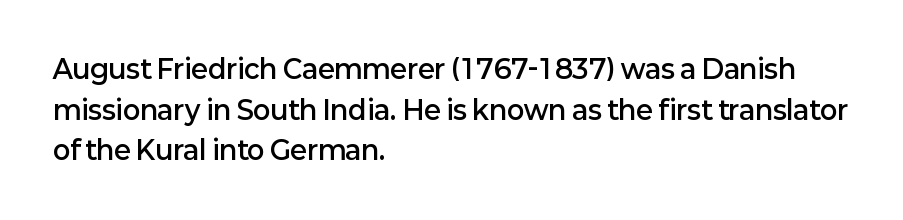
The image shows 26 px text type, upright; set left-aligned, normal line spacing (1.56x), normal letter spacing, not underlined.
